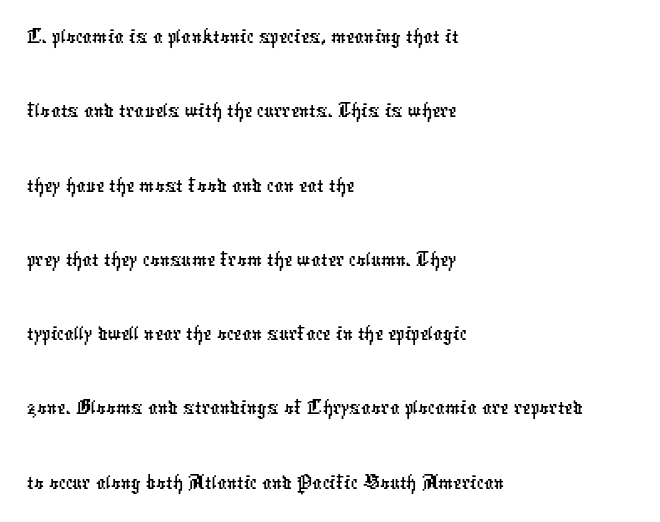
The image shows 47 px condensed sans-serif type; set left-aligned, normal line spacing (1.58x), normal letter spacing, not underlined; low stroke contrast and a medium x-height.
